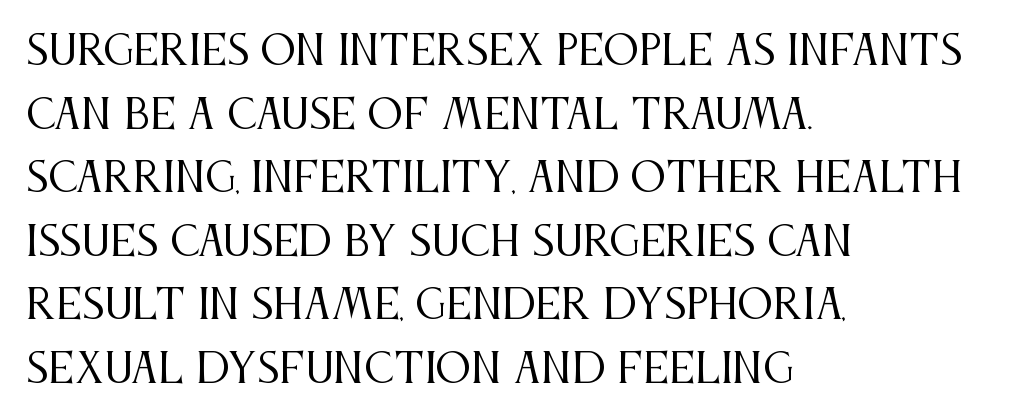
{"serif": "yes", "italic": "no", "bold": "no", "weight": "regular", "width": "condensed", "stroke_contrast": "medium", "x_height": "large", "monospaced": "no", "underline": "no", "align": "left", "line_spacing": "normal", "line_spacing_ratio": 1.59, "letter_spacing": "normal", "letter_spacing_em": 0.0, "glyph_px": 40}
